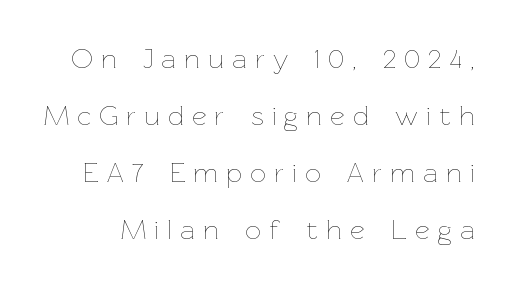
This is the regular roman posture of the typeface. Is the letter spacing exaggerated? Yes — the characters are pushed far apart. Heft: none added — not bold. Students, observe: this is what heavily led, spacious text looks like. Lines of text with bare space underneath. The passage shown is typed in a proportional face where columns would drift.
